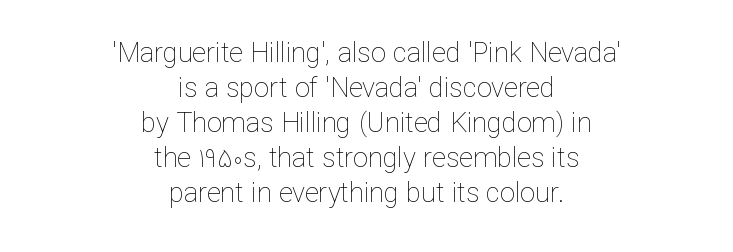
Q: Is the text bold? A: No.
Q: Is the text italic (slanted)? A: No, it is upright.
Q: Is the text underlined? A: No.
Q: How is the paragraph aligned? A: Centered.
Q: Is the spacing between letters normal or unusually wide? A: Normal.
Q: Is the spacing between lines tight, normal or loose? A: Normal.
